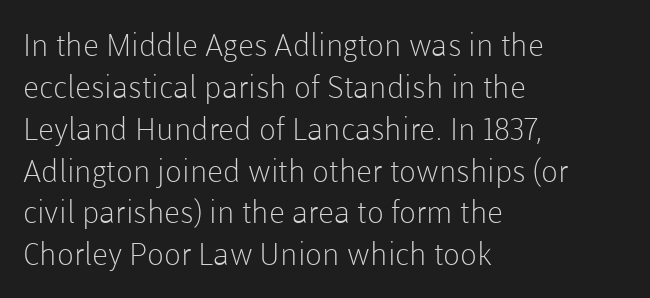
The image shows 31 px light sans-serif type, upright; set left-aligned, normal line spacing (1.35x), normal letter spacing, not underlined; low stroke contrast and a medium x-height.
